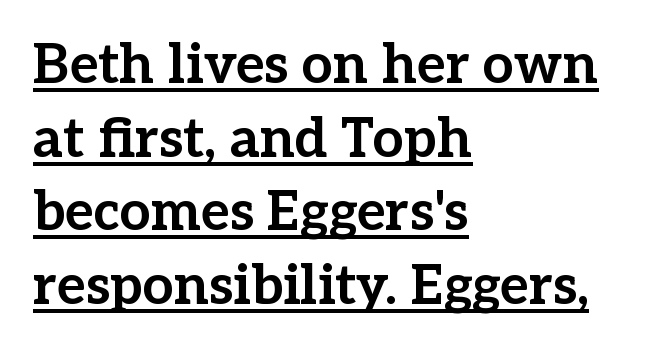
The image shows 55 px bold serif type, upright; set left-aligned, normal line spacing (1.34x), normal letter spacing, underlined; low stroke contrast and a medium x-height.
